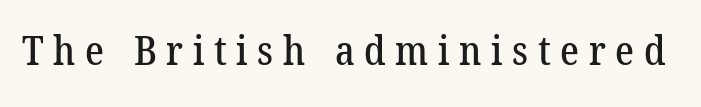
{"serif": "yes", "width": "normal", "stroke_contrast": "low", "x_height": "medium", "monospaced": "no", "underline": "no", "letter_spacing": "wide", "letter_spacing_em": 0.24, "glyph_px": 40}
